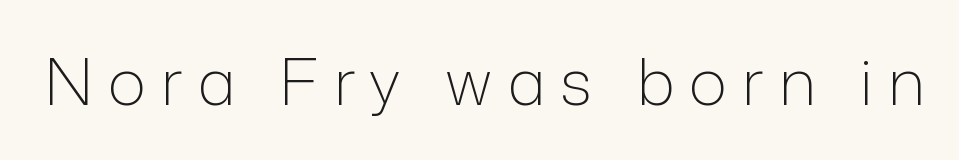
The image shows 65 px light sans-serif type, upright; set unusually wide letter spacing (+0.22 em), not underlined; low stroke contrast and a medium x-height.
